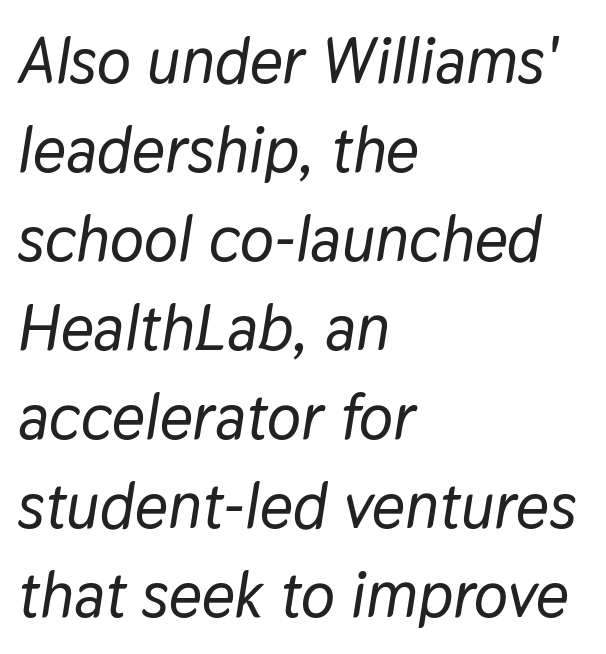
Reading down the column, the eye jumps a familiar distance to each next line. The rendering applies a slant to the glyphs. A typesetter would call this proportional, since set widths differ per character. Teacher's note: observe the even left margin — that is flush-left alignment. How are the letters spaced? Ordinarily, with no added tracking. The specimen omits any rule beneath the text block's lines.
